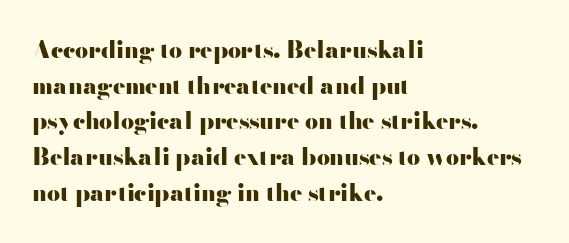
Q: Is the text bold? A: Yes.
Q: Is the text italic (slanted)? A: No, it is upright.
Q: Is the text underlined? A: No.
Q: How is the paragraph aligned? A: Left-aligned.
Q: Is the spacing between letters normal or unusually wide? A: Normal.
Q: Is the spacing between lines tight, normal or loose? A: Normal.
